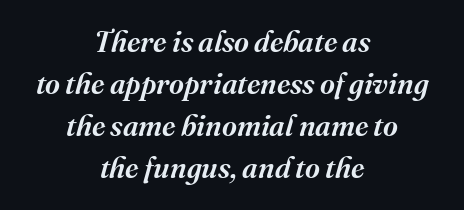
This rendering uses center alignment, leaving both contours irregular but symmetric. This sample has the flowing, uneven cadence of proportional lettering. Students, note that the glyphs here touch the page at normal intervals. The space directly below the letters is spotless.
